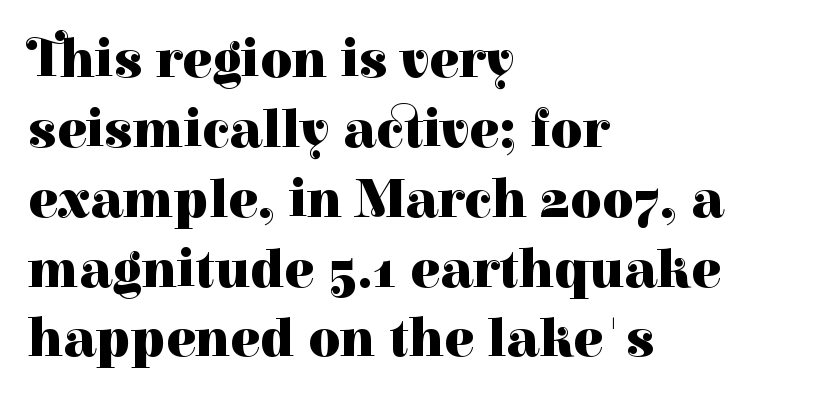
Q: Is the text bold? A: Yes.
Q: Is the text italic (slanted)? A: No, it is upright.
Q: Is the typeface a serif or a sans-serif typeface? A: Serif.
Q: Is the text underlined? A: No.
Q: How is the paragraph aligned? A: Left-aligned.
Q: Is the spacing between letters normal or unusually wide? A: Normal.
Q: Is the spacing between lines tight, normal or loose? A: Normal.
Q: Width (condensed, normal, or wide)? A: Normal.
Q: Stroke contrast? A: High.
Q: x-height? A: Medium.
Q: Monospaced? A: No.
